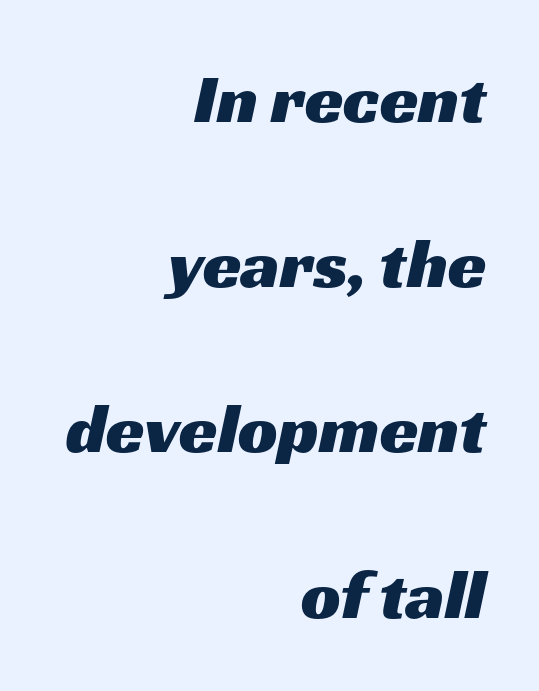
Baseline-to-baseline distance is far greater than the letter height. Varying glyph widths throughout — classic text-font behaviour. No word sits above an underline. A typesetter would call this zero additional tracking.
